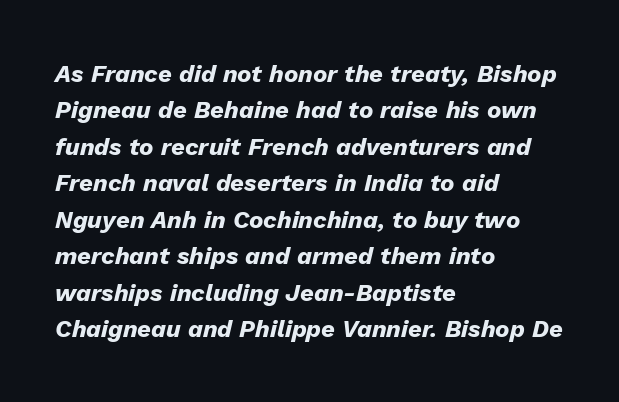
The image shows 24 px bold type, italic (leaning right); set left-aligned, normal line spacing (1.52x), normal letter spacing, not underlined.
